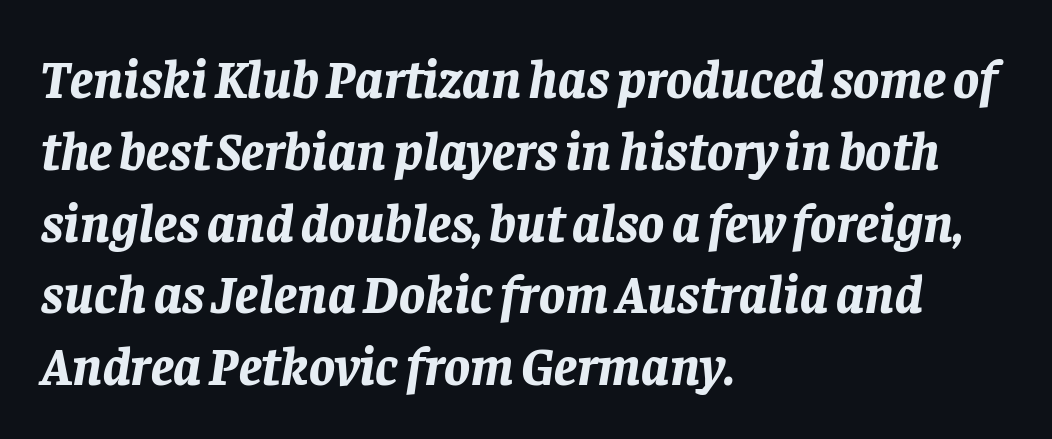
{"italic": "yes", "lean": "right", "slant_degrees": 8, "bold": "yes", "weight": "bold", "width": "normal", "stroke_contrast": "low", "x_height": "large", "monospaced": "no", "underline": "no", "align": "left", "line_spacing": "normal", "line_spacing_ratio": 1.33, "letter_spacing": "normal", "letter_spacing_em": 0.0, "glyph_px": 54}
